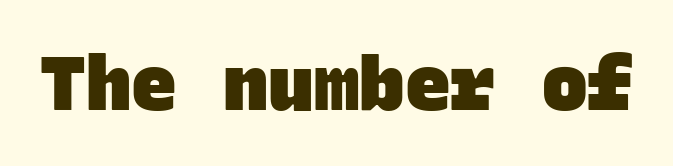
{"serif": "no", "bold": "yes", "weight": "heavy", "width": "normal", "stroke_contrast": "low", "x_height": "large", "monospaced": "yes", "underline": "no", "letter_spacing": "normal", "letter_spacing_em": 0.0, "glyph_px": 76}
